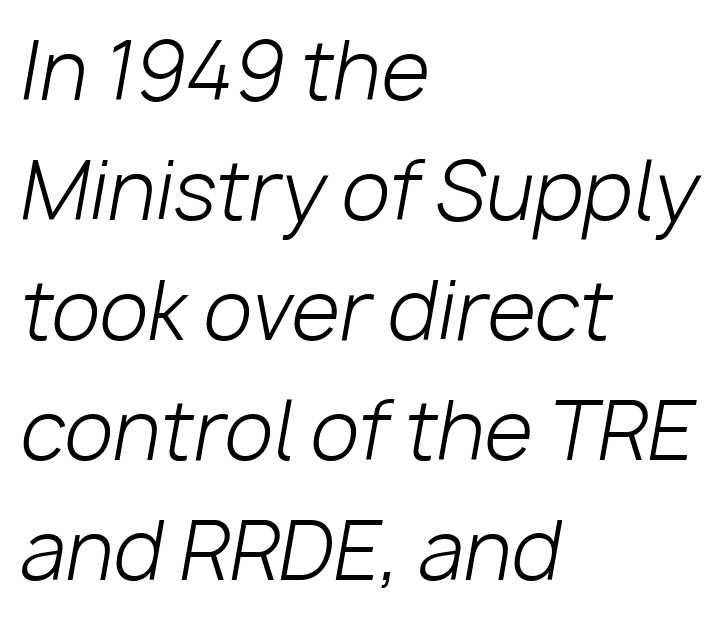
The lines sit at an ordinary, default distance from one another. Varying glyph widths throughout — classic text-font behaviour. The passage shown leans; its letterforms are oblique. Underlining? Definitely not there.
